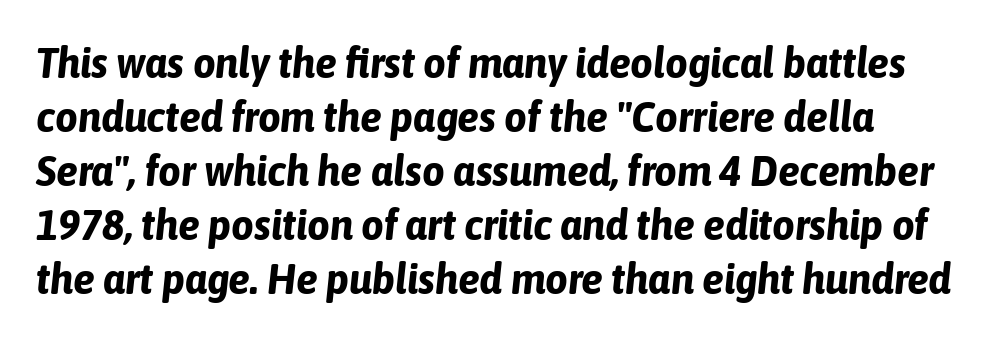
The image shows 44 px bold, condensed type, italic (leaning right); set line spacing 1.23x, normal letter spacing, not underlined; low stroke contrast and a medium x-height.
